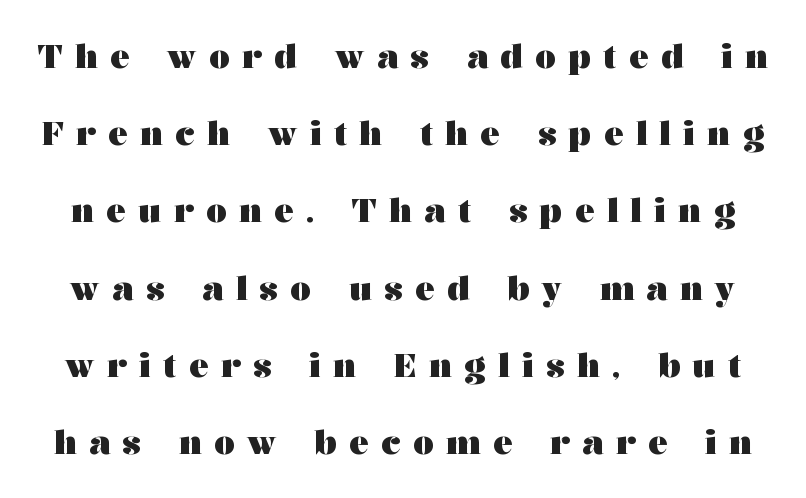
{"serif": "yes", "italic": "no", "bold": "yes", "weight": "heavy", "width": "wide", "stroke_contrast": "medium", "x_height": "medium", "monospaced": "no", "underline": "no", "line_spacing": "loose", "line_spacing_ratio": 2.34, "letter_spacing": "wide", "letter_spacing_em": 0.37, "glyph_px": 33}
